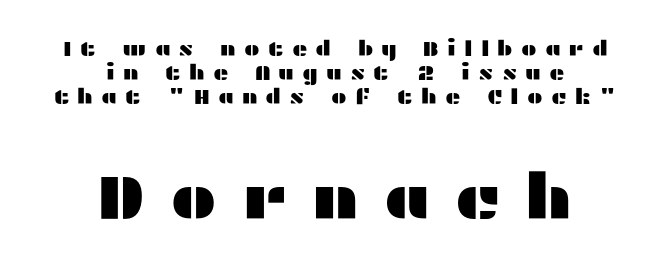
Q: Is the text italic (slanted)? A: No, it is upright.
Q: Is the typeface a serif or a sans-serif typeface? A: Sans-serif.
Q: Is the text underlined? A: No.
Q: How is the paragraph aligned? A: Centered.
Q: Is the spacing between letters normal or unusually wide? A: Unusually wide.
Q: Is the spacing between lines tight, normal or loose? A: Tight.
Q: Which block of text is set in a larger size, the first (top) or the second (bottom)? A: The second (bottom) one.
Q: Width (condensed, normal, or wide)? A: Wide.
Q: Stroke contrast? A: Medium.
Q: x-height? A: Medium.
Q: Monospaced? A: No.
